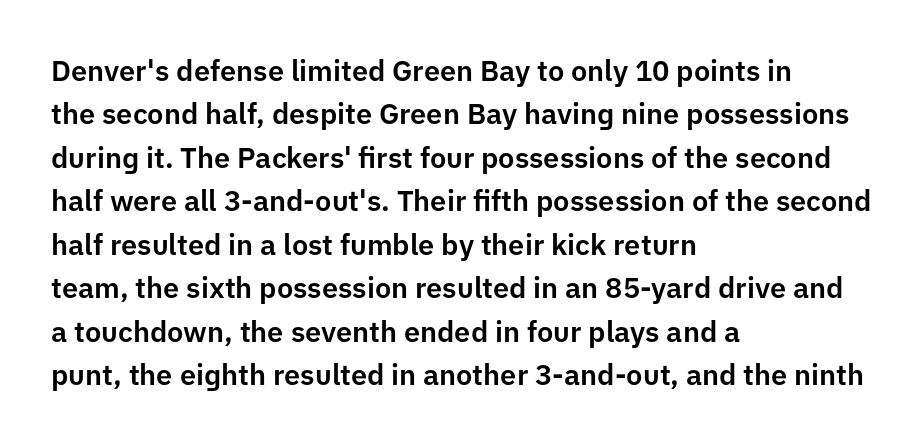
The image shows 29 px sans-serif type, upright; set left-aligned, normal line spacing (1.5x), normal letter spacing, not underlined; low stroke contrast and a medium x-height.
